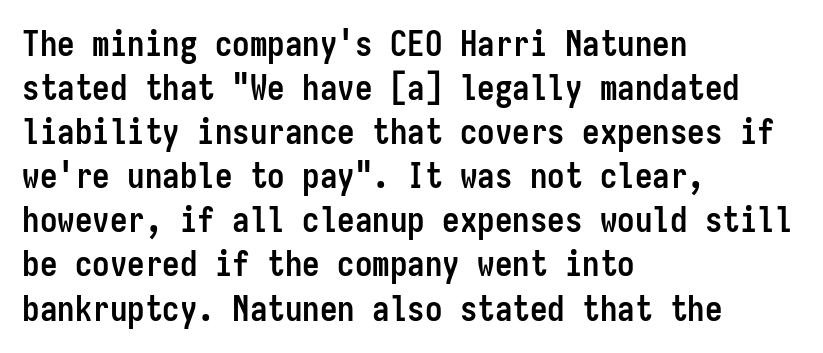
This sample has the even, mechanical cadence of fixed-width lettering. You'd pick this weight for a headline — it's a proper bold. The area under the type is left untouched. You could call the tracking neutral — neither tight nor loose. All the whitespace from short lines collects on the right.
